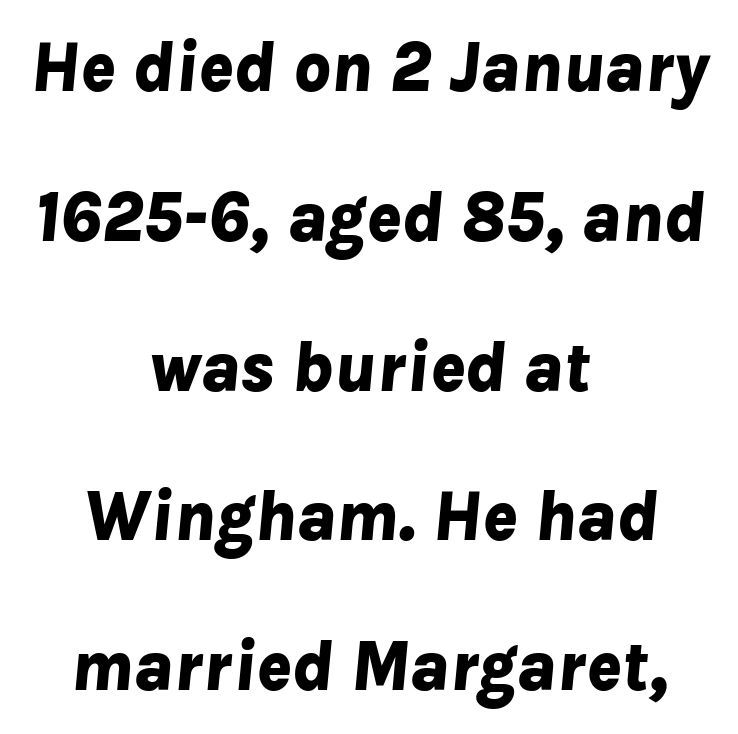
The image shows 72 px bold type, italic (leaning right); set centered, loose line spacing (2.08x), normal letter spacing, not underlined; low stroke contrast and a medium x-height.
